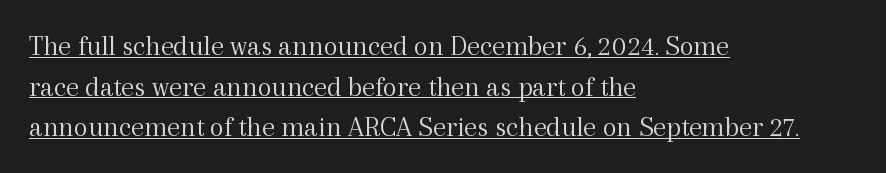
{"serif": "yes", "italic": "no", "bold": "no", "weight": "light", "width": "normal", "x_height": "medium", "monospaced": "no", "underline": "yes", "align": "left", "line_spacing": "normal", "line_spacing_ratio": 1.4, "letter_spacing": "normal", "letter_spacing_em": 0.0, "glyph_px": 29}
